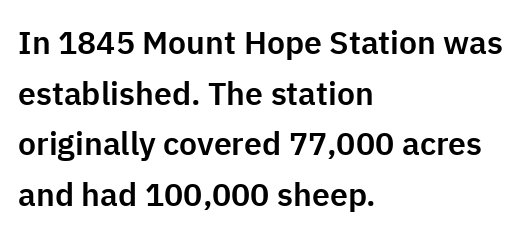
Q: Is the text italic (slanted)? A: No, it is upright.
Q: Is the typeface a serif or a sans-serif typeface? A: Sans-serif.
Q: Is the text underlined? A: No.
Q: How is the paragraph aligned? A: Left-aligned.
Q: Is the spacing between letters normal or unusually wide? A: Normal.
Q: Is the spacing between lines tight, normal or loose? A: Normal.
Q: Width (condensed, normal, or wide)? A: Normal.
Q: Stroke contrast? A: Low.
Q: x-height? A: Medium.
Q: Monospaced? A: No.
